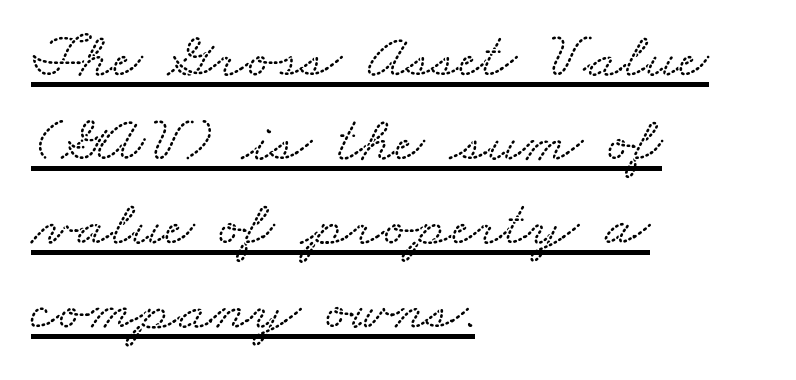
Q: Is the typeface a serif or a sans-serif typeface? A: Serif.
Q: Is the text underlined? A: Yes.
Q: How is the paragraph aligned? A: Left-aligned.
Q: Is the spacing between letters normal or unusually wide? A: Normal.
Q: Is the spacing between lines tight, normal or loose? A: Normal.
Q: Width (condensed, normal, or wide)? A: Wide.
Q: Stroke contrast? A: Medium.
Q: x-height? A: Small.
Q: Monospaced? A: No.
